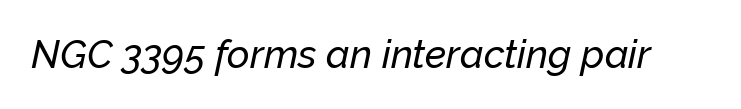
{"italic": "yes", "lean": "right", "slant_degrees": 12, "width": "normal", "stroke_contrast": "low", "x_height": "medium", "monospaced": "no", "underline": "no", "letter_spacing": "normal", "letter_spacing_em": 0.0, "glyph_px": 39}
